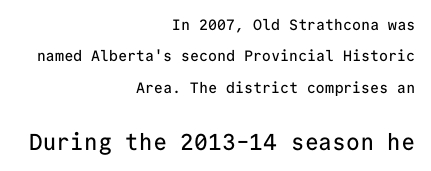
The image shows 23 px text type, upright; set right-aligned, loose line spacing (2.1x), normal letter spacing, not underlined; the second (bottom) block is 1.53x larger.
